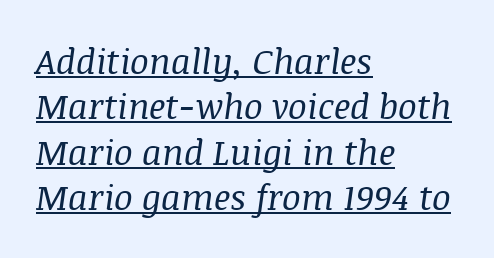
{"serif": "yes", "italic": "yes", "lean": "right", "slant_degrees": 8, "bold": "no", "weight": "regular", "width": "normal", "stroke_contrast": "medium", "x_height": "large", "monospaced": "no", "underline": "yes", "align": "left", "line_spacing": "normal", "line_spacing_ratio": 1.3, "letter_spacing": "normal", "letter_spacing_em": 0.0, "glyph_px": 35}
